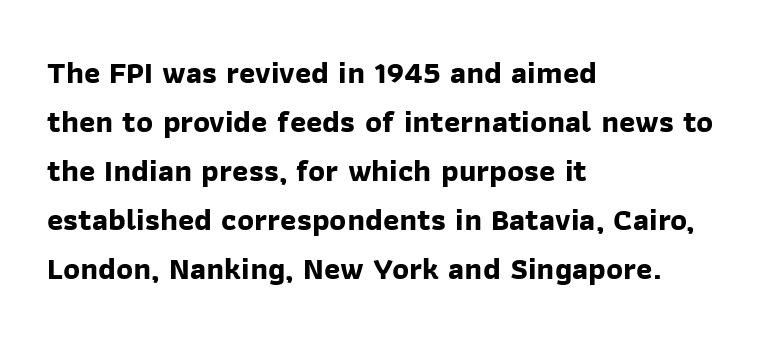
Q: Is the text bold? A: Yes.
Q: Is the typeface a serif or a sans-serif typeface? A: Sans-serif.
Q: Is the text underlined? A: No.
Q: How is the paragraph aligned? A: Left-aligned.
Q: Is the spacing between letters normal or unusually wide? A: Normal.
Q: Is the spacing between lines tight, normal or loose? A: Normal.
Q: Width (condensed, normal, or wide)? A: Normal.
Q: Stroke contrast? A: Low.
Q: x-height? A: Medium.
Q: Monospaced? A: No.
